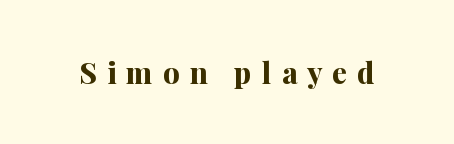
The image shows 29 px bold serif type, upright; set unusually wide letter spacing (+0.35 em), not underlined; medium stroke contrast and a medium x-height.
